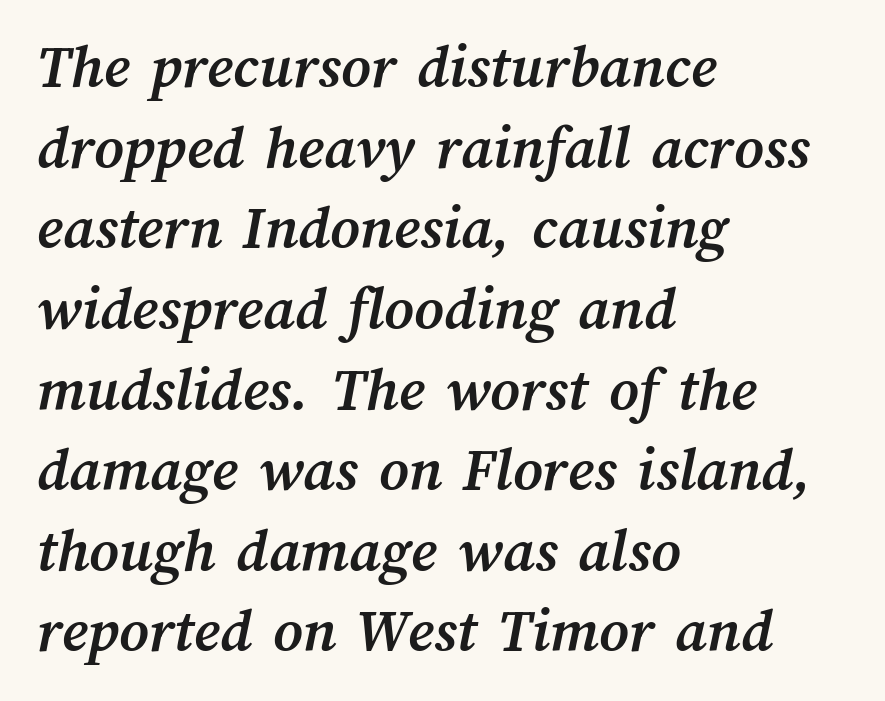
These lines keep a tight, regular rhythm from letter to letter. The face used here is proportionally spaced, like ordinary book or web type. The rendering uses a bold face; every stroke is thick and dark. The foot of each line stays bare and open. One glance says typical: line gaps are just what's usual.
